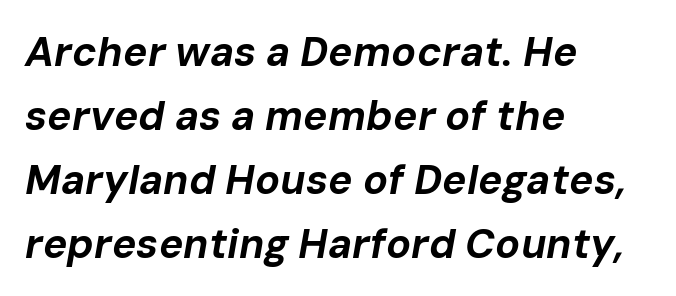
Q: Is the text bold? A: Yes.
Q: Is the text italic (slanted)? A: Yes, it leans right by about 10 degrees.
Q: Is the text underlined? A: No.
Q: How is the paragraph aligned? A: Left-aligned.
Q: Is the spacing between letters normal or unusually wide? A: Normal.
Q: Is the spacing between lines tight, normal or loose? A: Normal.
Q: Width (condensed, normal, or wide)? A: Normal.
Q: Stroke contrast? A: Low.
Q: x-height? A: Medium.
Q: Monospaced? A: No.
